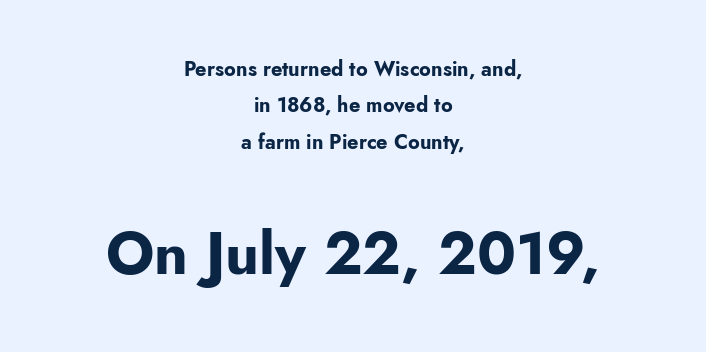
Note: no serifs on the glyphs. Honestly, the letter spacing is just normal — you wouldn't notice it. Notice how the stems are strictly vertical — no italics here. The glyphs are unaccompanied by any horizontal stroke below them. Spacing verdict: proportional, widths tailored to each character.
